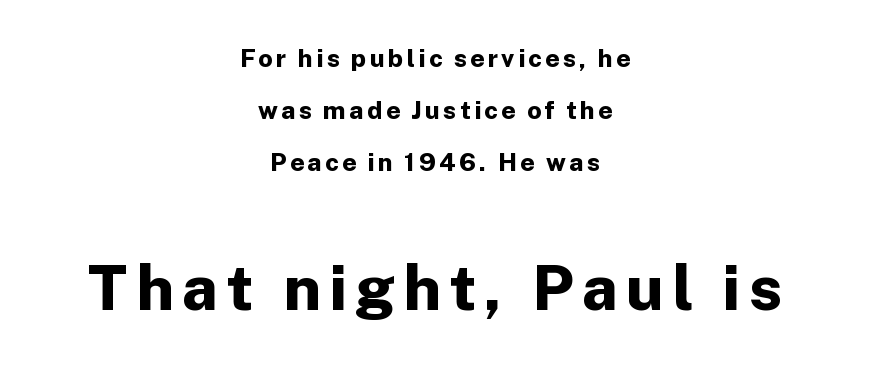
Do the letters lean? They stand straight. The lower block of text is set noticeably larger than the block above it. The glyphs are unaccompanied by any horizontal stroke below them. A full-strength bold gives these letters their thick strokes. These lines stack symmetrically, like a column narrowing and widening about its center. The rendering uses natural spacing where letterforms have individual widths.
